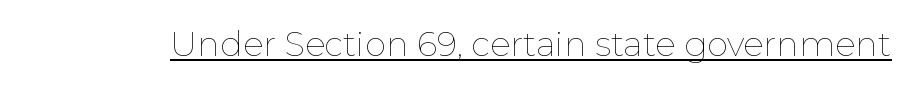
Unlike italic type, these characters show no tilt at all. No heavy texture on the line: the type isn't bold. Do the characters align in a grid? No, the font is proportional. Compared with undecorated copy, this sample adds a rule below the words.
